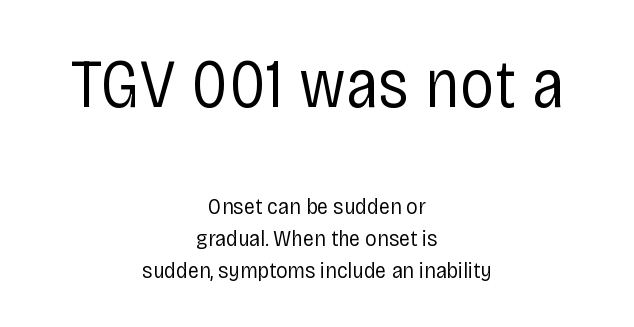
Words appear dense and cohesive because spacing is normal. Vertical spacing — default. Characters remain perfectly vertical along every line. The compositor balanced each line on the midline. The block sitting higher on the canvas is the one with enlarged characters. Letters have the restrained weight of plain body copy at most.
